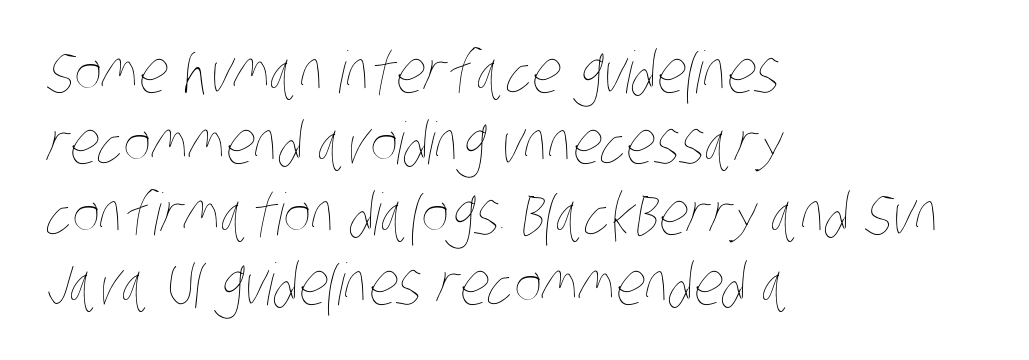
Q: Is the text bold? A: No.
Q: Is the text underlined? A: No.
Q: How is the paragraph aligned? A: Left-aligned.
Q: Is the spacing between letters normal or unusually wide? A: Normal.
Q: Width (condensed, normal, or wide)? A: Condensed.
Q: Stroke contrast? A: Low.
Q: x-height? A: Large.
Q: Monospaced? A: No.
